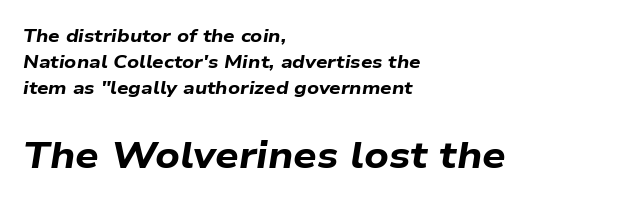
The image shows 37 px bold, wide type, italic (leaning right); set left-aligned, normal line spacing (1.44x), normal letter spacing, not underlined; the second (bottom) block is 2.06x larger; low stroke contrast and a medium x-height.
